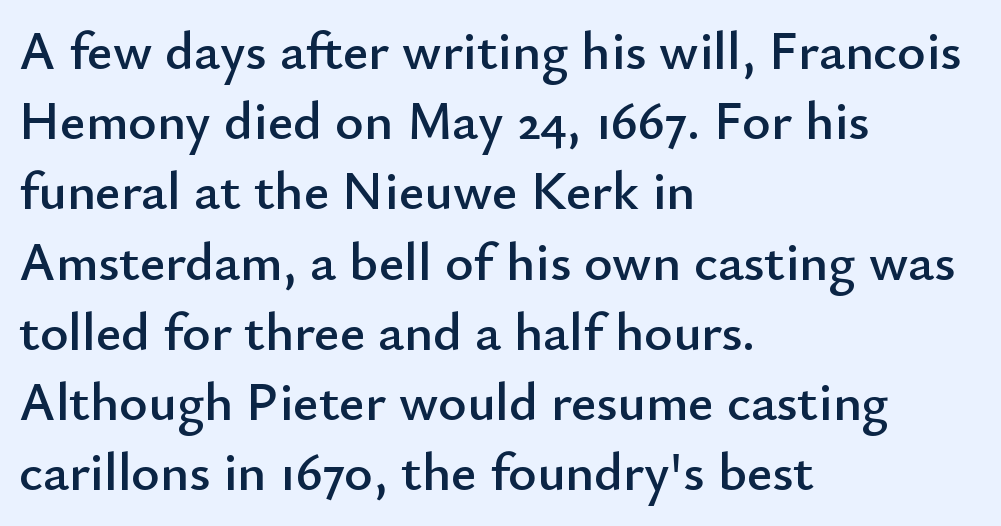
Q: Is the text italic (slanted)? A: No, it is upright.
Q: Is the typeface a serif or a sans-serif typeface? A: Sans-serif.
Q: Is the text underlined? A: No.
Q: How is the paragraph aligned? A: Left-aligned.
Q: Is the spacing between letters normal or unusually wide? A: Normal.
Q: Is the spacing between lines tight, normal or loose? A: Normal.
Q: Width (condensed, normal, or wide)? A: Normal.
Q: Stroke contrast? A: Low.
Q: x-height? A: Small.
Q: Monospaced? A: No.
